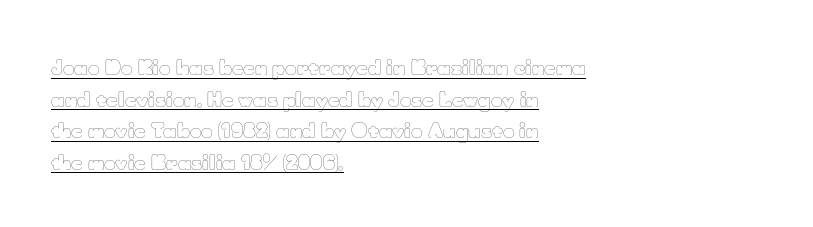
The letters stand upright; this is a roman face. No heavy texture on the line: the type isn't bold. In terms of leading, this rendering sits right in the middle. In CSS terms this would be text-align: left. How are the letters spaced? Ordinarily, with no added tracking. The glyphs are accompanied by a horizontal stroke just below them.
